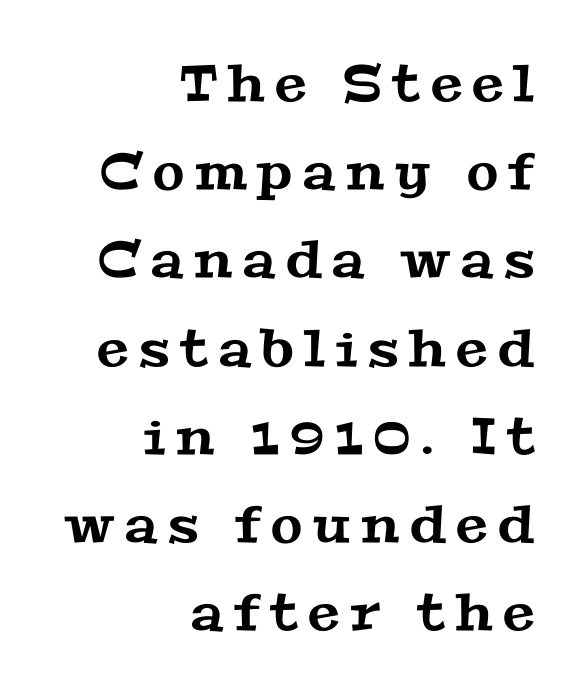
Casual observation: everything's shoved over to the right. Each word looks stretched out because of the extra space between its letters. Descender tails drop into unmarked territory. A typesetter would call this proportional, since set widths differ per character. I'd call this a serif setting — the letters wear small feet.
